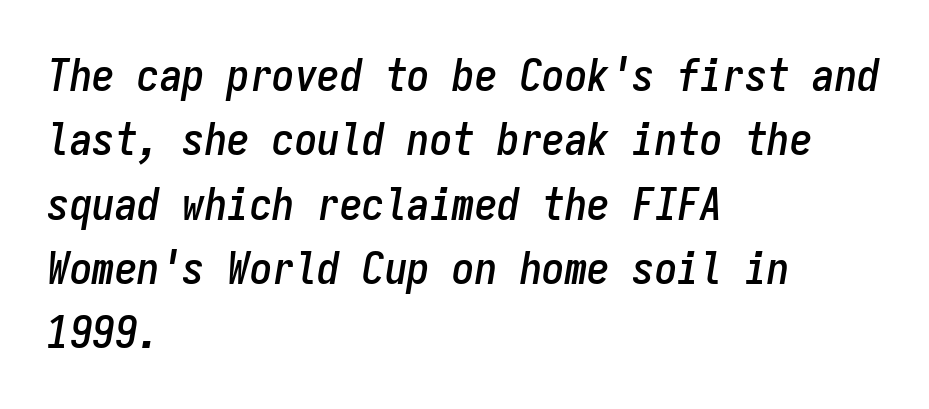
The image shows 45 px condensed type, italic (leaning right), monospaced; set left-aligned, normal line spacing (1.43x), normal letter spacing, not underlined; low stroke contrast and a medium x-height.
